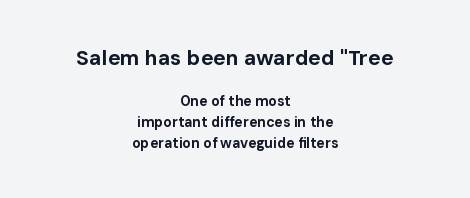
Q: Is the text bold? A: Yes.
Q: Is the text italic (slanted)? A: No, it is upright.
Q: Is the text underlined? A: No.
Q: How is the paragraph aligned? A: Centered.
Q: Is the spacing between letters normal or unusually wide? A: Normal.
Q: Is the spacing between lines tight, normal or loose? A: Normal.
Q: Which block of text is set in a larger size, the first (top) or the second (bottom)? A: The first (top) one.
